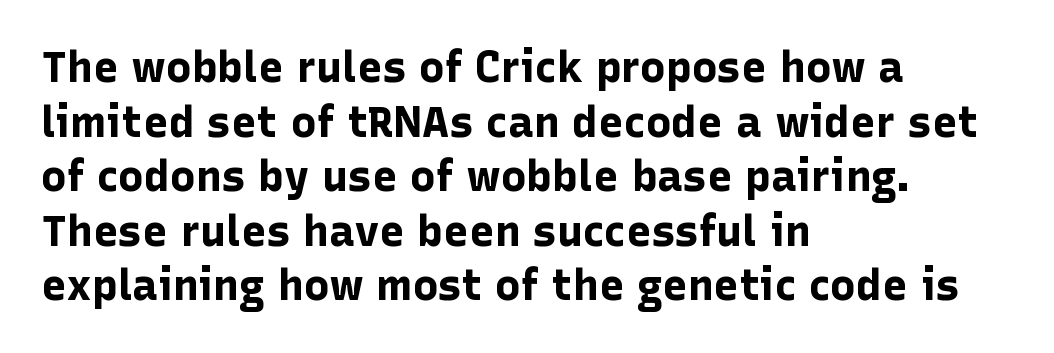
{"serif": "no", "italic": "no", "bold": "yes", "weight": "bold", "width": "normal", "stroke_contrast": "low", "x_height": "medium", "monospaced": "no", "underline": "no", "align": "left", "line_spacing": "normal", "line_spacing_ratio": 1.27, "letter_spacing": "normal", "letter_spacing_em": 0.0, "glyph_px": 43}
